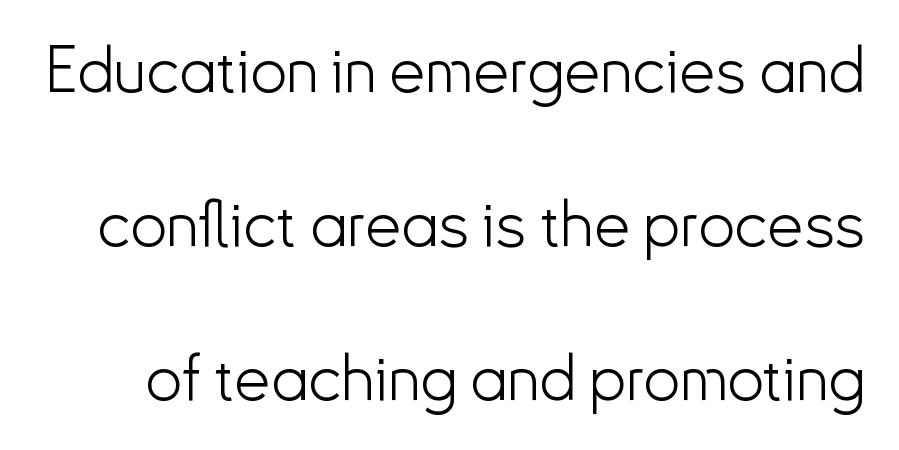
The image shows 65 px light sans-serif type, upright; set loose line spacing (2.37x), normal letter spacing, not underlined; low stroke contrast and a small x-height.
